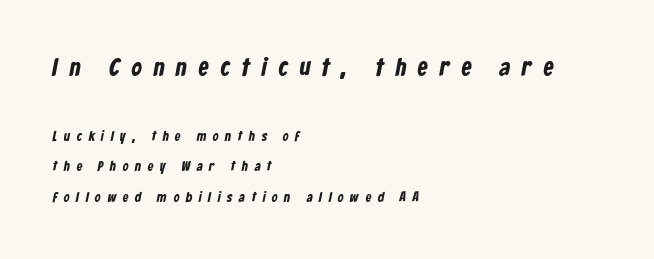
Q: Is the text bold? A: Yes.
Q: Is the text underlined? A: No.
Q: How is the paragraph aligned? A: Left-aligned.
Q: Is the spacing between letters normal or unusually wide? A: Unusually wide.
Q: Is the spacing between lines tight, normal or loose? A: Loose.
Q: Which block of text is set in a larger size, the first (top) or the second (bottom)? A: The first (top) one.
